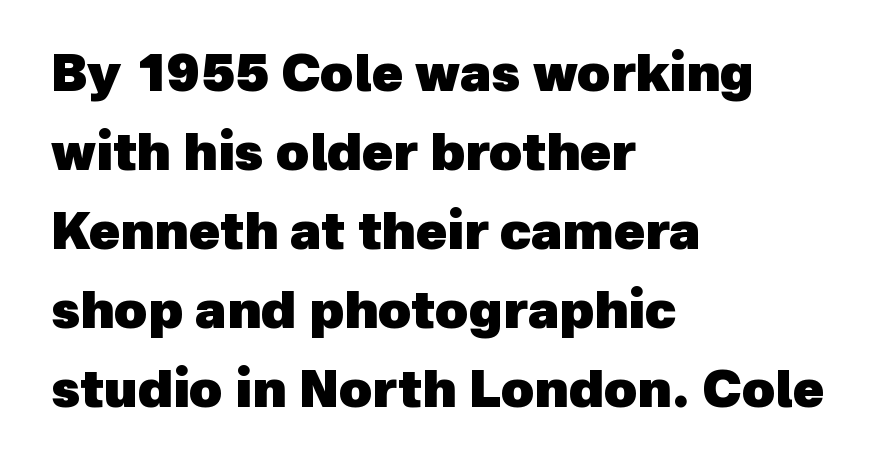
{"serif": "no", "bold": "yes", "weight": "heavy", "width": "normal", "x_height": "medium", "monospaced": "no", "underline": "no", "align": "left", "line_spacing": "normal", "line_spacing_ratio": 1.55, "letter_spacing": "normal", "letter_spacing_em": 0.0, "glyph_px": 51}
